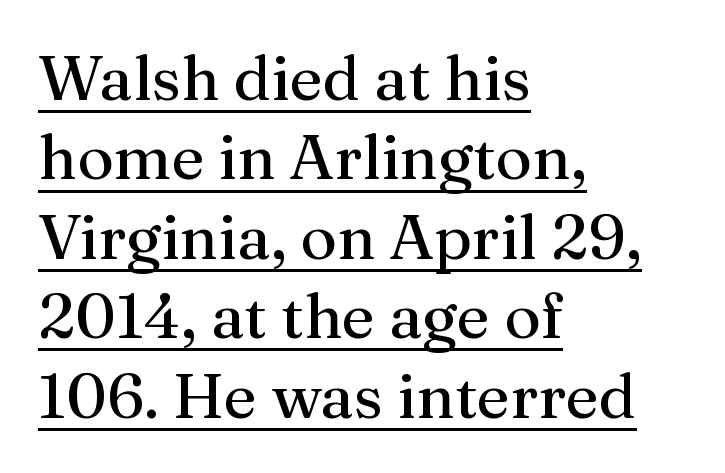
{"serif": "yes", "italic": "no", "bold": "no", "weight": "regular", "width": "normal", "stroke_contrast": "medium", "x_height": "medium", "monospaced": "no", "underline": "yes", "align": "left", "line_spacing": "normal", "line_spacing_ratio": 1.26, "letter_spacing": "normal", "letter_spacing_em": 0.0, "glyph_px": 63}
